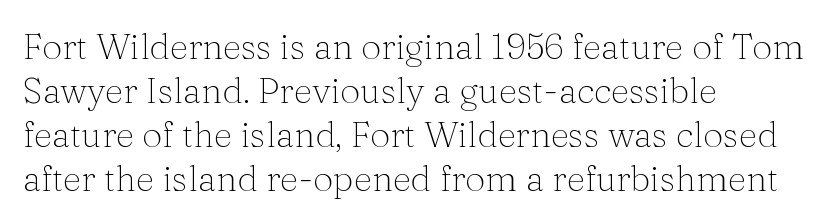
The image shows 36 px thin serif type, upright; set left-aligned, line spacing 1.22x, normal letter spacing, not underlined; medium stroke contrast and a medium x-height.
